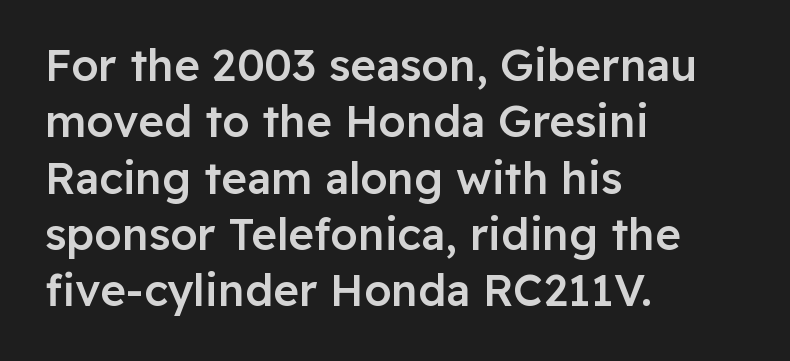
Q: Is the text bold? A: Semi-bold.
Q: Is the text italic (slanted)? A: No, it is upright.
Q: Is the typeface a serif or a sans-serif typeface? A: Sans-serif.
Q: Is the text underlined? A: No.
Q: How is the paragraph aligned? A: Left-aligned.
Q: Is the spacing between letters normal or unusually wide? A: Normal.
Q: Is the spacing between lines tight, normal or loose? A: Normal.
Q: Width (condensed, normal, or wide)? A: Normal.
Q: Stroke contrast? A: Low.
Q: x-height? A: Medium.
Q: Monospaced? A: No.
